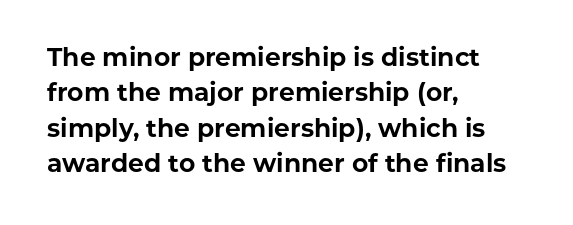
The strokes are fattened all the way to bold. Does the copy run flush right? No — it runs flush left. The face used here is rendered with its standard letterfit. Does the leading feel generous? No, just average. The typography opts for an upright posture over an oblique one.
